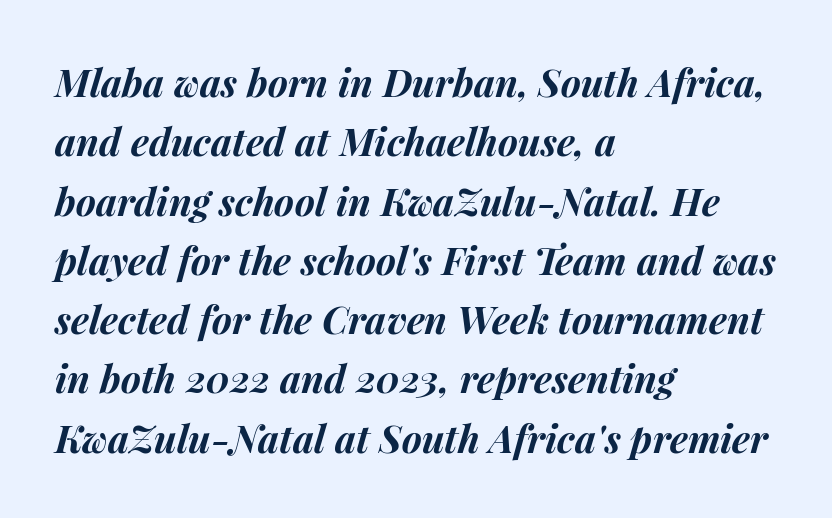
Q: Is the text bold? A: Yes.
Q: Is the text italic (slanted)? A: Yes, it leans right by about 15 degrees.
Q: Is the text underlined? A: No.
Q: How is the paragraph aligned? A: Left-aligned.
Q: Is the spacing between letters normal or unusually wide? A: Normal.
Q: Is the spacing between lines tight, normal or loose? A: Normal.
Q: Width (condensed, normal, or wide)? A: Normal.
Q: Stroke contrast? A: Medium.
Q: x-height? A: Medium.
Q: Monospaced? A: No.
